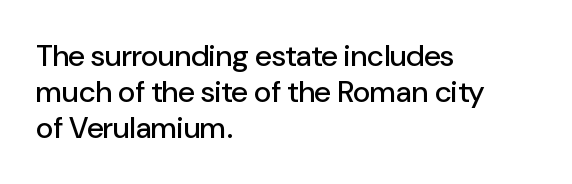
You could not count columns in this text — the font is proportionally spaced. Does the type have serifs? No, each stem ends abruptly. Is the block centered? No — it sits flush against the left margin. Nobody drew a line under any word here. Nope, not italic — everything's standing straight. The gaps between neighbouring characters are ordinary and unremarkable.
